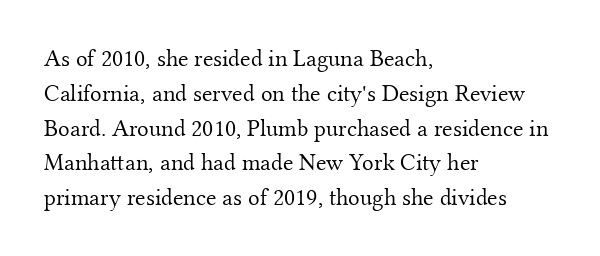
Q: Is the text bold? A: No.
Q: Is the text italic (slanted)? A: No, it is upright.
Q: Is the text underlined? A: No.
Q: How is the paragraph aligned? A: Left-aligned.
Q: Is the spacing between letters normal or unusually wide? A: Normal.
Q: Is the spacing between lines tight, normal or loose? A: Normal.
